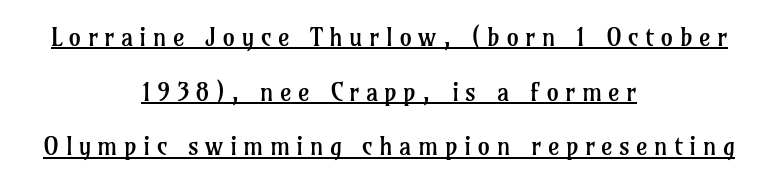
A quiet, ordinary-to-light weight characterises the typeface. The line-height multiplier appears high, well above default. These lines stack symmetrically, like a column narrowing and widening about its center. Tracking value appears strongly positive — letters spread wide.
